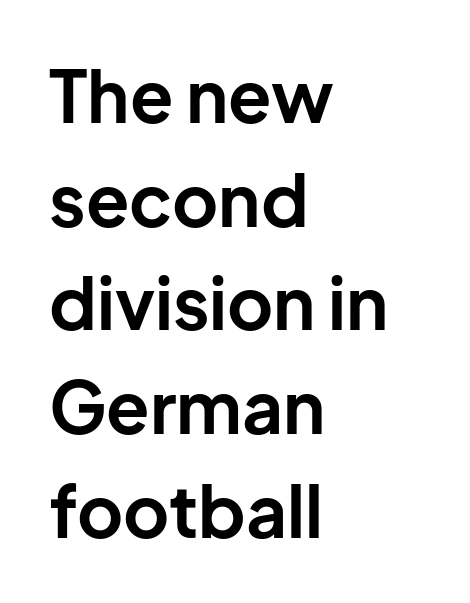
The image shows 71 px bold sans-serif type, upright; set left-aligned, normal line spacing (1.46x), normal letter spacing, not underlined; low stroke contrast and a medium x-height.
